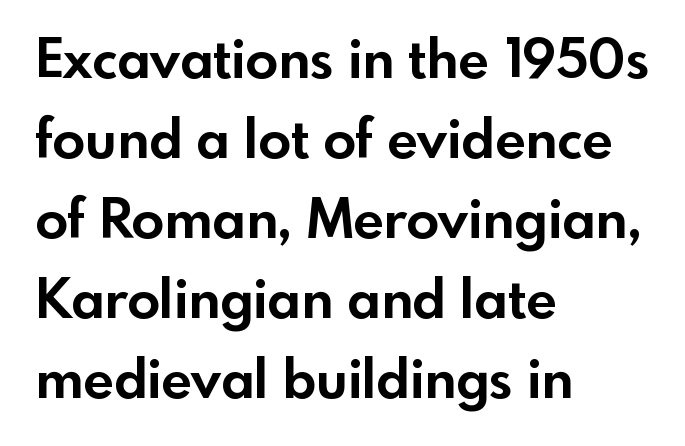
The typography opts for an upright posture over an oblique one. Observe the ordinary spacing: letters are neighbours, not strangers. Only glyphs here, with clear space below each row. Reading down the column, the eye jumps a familiar distance to each next line.
